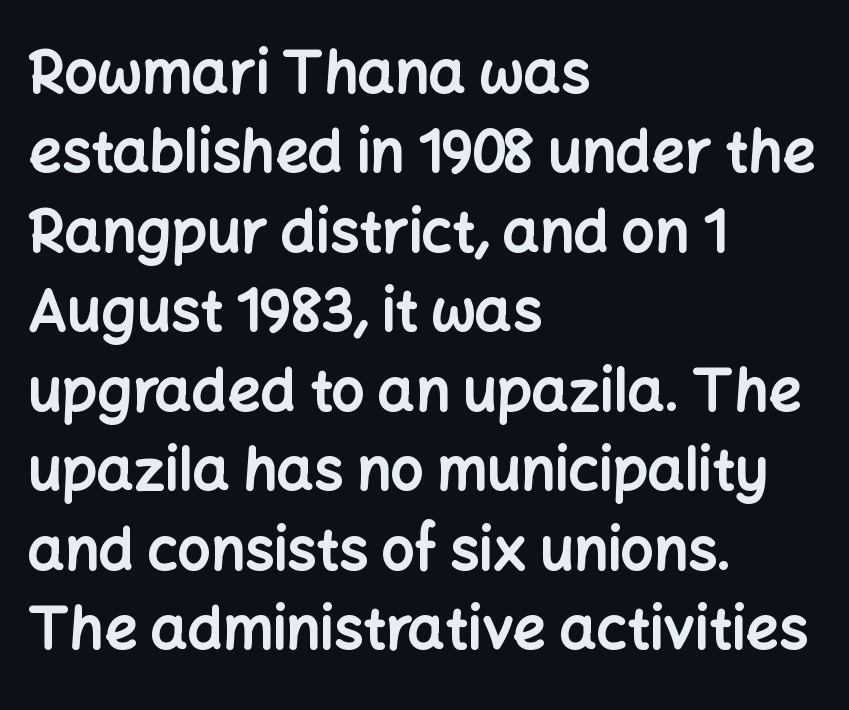
Spacing verdict: proportional, widths tailored to each character. Type style note: lacks serifs. Type without underlining. This sample is left-justified, so line endings fall wherever the words run out. A typesetter would call this leading conventional body-copy spacing. These lines were composed using upright roman letters.
